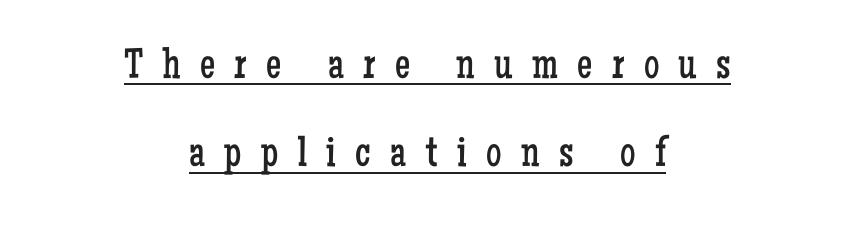
{"serif": "yes", "italic": "no", "bold": "no", "weight": "regular", "width": "condensed", "stroke_contrast": "low", "x_height": "medium", "monospaced": "no", "underline": "yes", "align": "center", "line_spacing": "loose", "line_spacing_ratio": 2.05, "letter_spacing": "wide", "letter_spacing_em": 0.45, "glyph_px": 43}
